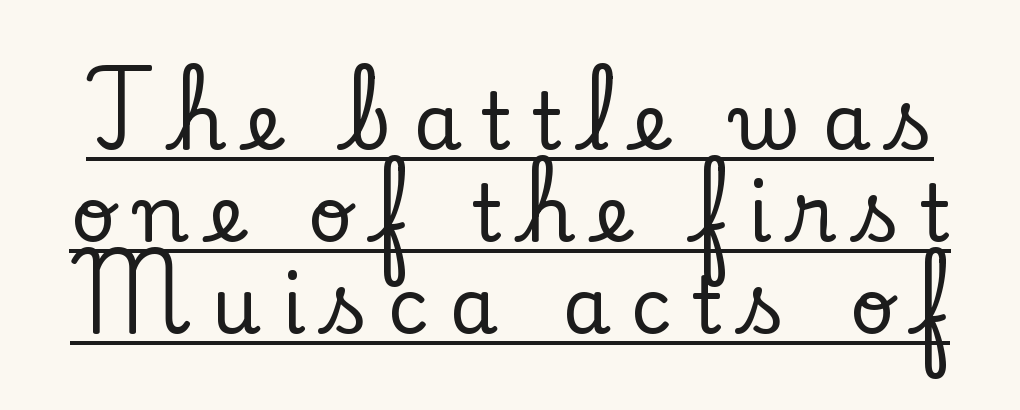
Underlined type. Typographically, this falls in the serif category. What stands out about the letter spacing? Its width — letters are far apart. Is this a fixed-width face? No — the glyphs have proportional, varying widths.
